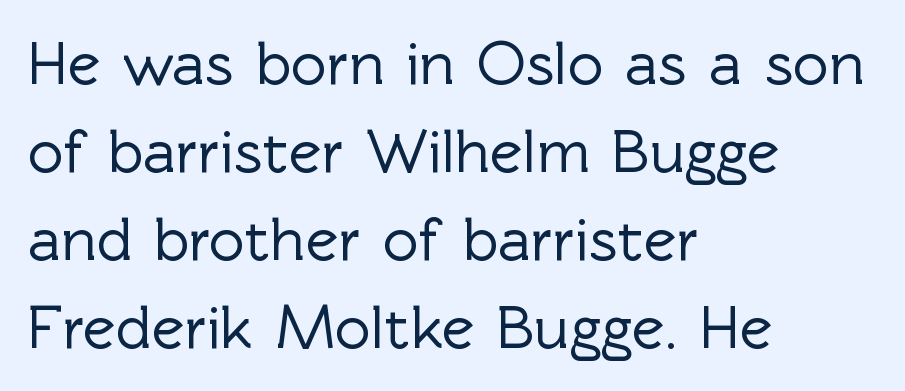
Q: Is the text italic (slanted)? A: No, it is upright.
Q: Is the typeface a serif or a sans-serif typeface? A: Sans-serif.
Q: Is the text underlined? A: No.
Q: How is the paragraph aligned? A: Left-aligned.
Q: Is the spacing between letters normal or unusually wide? A: Normal.
Q: Is the spacing between lines tight, normal or loose? A: Normal.
Q: Width (condensed, normal, or wide)? A: Normal.
Q: x-height? A: Medium.
Q: Monospaced? A: No.
